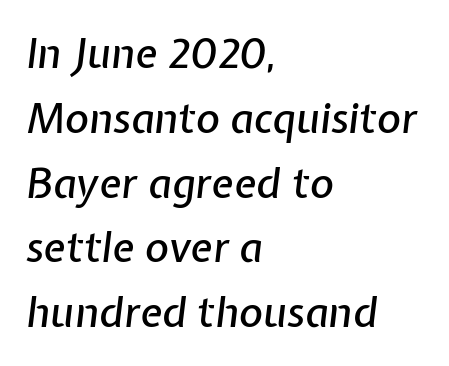
{"italic": "yes", "lean": "right", "slant_degrees": 7, "width": "normal", "stroke_contrast": "low", "x_height": "medium", "monospaced": "no", "underline": "no", "align": "left", "line_spacing": "normal", "line_spacing_ratio": 1.58, "letter_spacing": "normal", "letter_spacing_em": 0.0, "glyph_px": 41}
